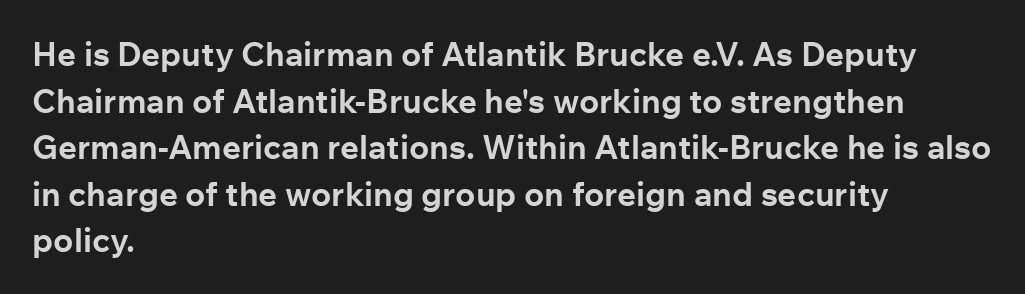
{"serif": "no", "italic": "no", "bold": "yes", "weight": "bold", "width": "normal", "stroke_contrast": "low", "x_height": "medium", "monospaced": "no", "underline": "no", "align": "left", "line_spacing": "normal", "line_spacing_ratio": 1.41, "letter_spacing": "normal", "letter_spacing_em": 0.0, "glyph_px": 33}
